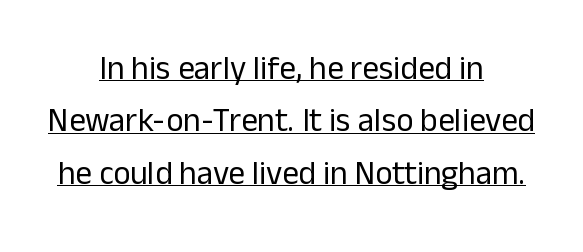
The image shows 33 px regular-weight sans-serif type, upright; set centered, normal line spacing (1.59x), normal letter spacing, underlined; low stroke contrast and a medium x-height.
